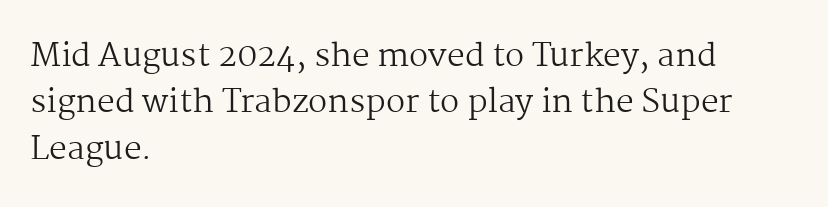
Varying glyph widths throughout — classic text-font behaviour. The passage shown is not underscored anywhere. To sum up the face: it has serifs. The paragraph has a hard left edge and a soft right edge. The designer left line spacing at the default. Tracking value appears to be zero — textbook default spacing.
